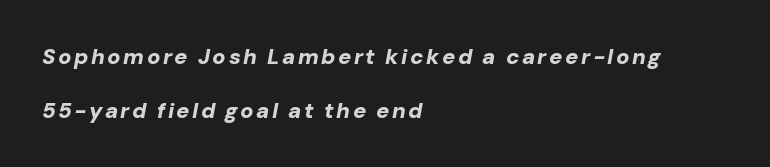
The image shows 22 px bold type, italic (leaning right); set left-aligned, loose line spacing (2.45x), not underlined.
